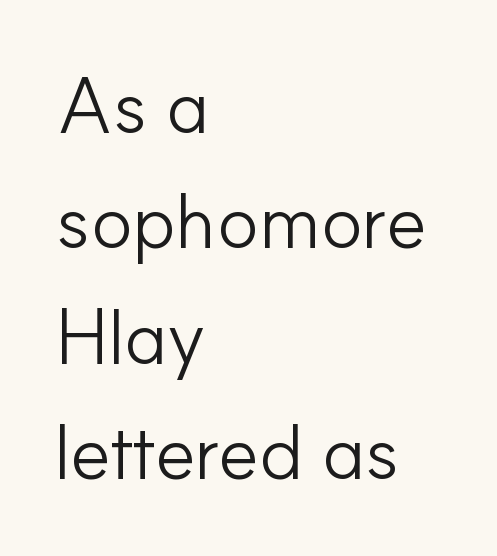
Q: Is the text bold? A: No.
Q: Is the text italic (slanted)? A: No, it is upright.
Q: Is the typeface a serif or a sans-serif typeface? A: Sans-serif.
Q: Is the text underlined? A: No.
Q: How is the paragraph aligned? A: Left-aligned.
Q: Is the spacing between letters normal or unusually wide? A: Normal.
Q: Is the spacing between lines tight, normal or loose? A: Normal.
Q: Width (condensed, normal, or wide)? A: Normal.
Q: Stroke contrast? A: Low.
Q: x-height? A: Small.
Q: Monospaced? A: No.
